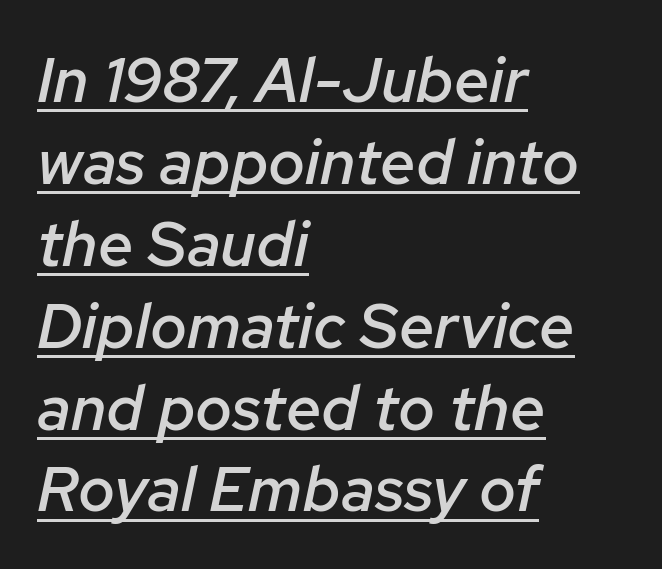
Q: Is the text bold? A: Semi-bold.
Q: Is the text italic (slanted)? A: Yes, it leans right by about 12 degrees.
Q: Is the text underlined? A: Yes.
Q: How is the paragraph aligned? A: Left-aligned.
Q: Is the spacing between letters normal or unusually wide? A: Normal.
Q: Is the spacing between lines tight, normal or loose? A: Normal.
Q: Width (condensed, normal, or wide)? A: Normal.
Q: Stroke contrast? A: Low.
Q: x-height? A: Medium.
Q: Monospaced? A: No.
